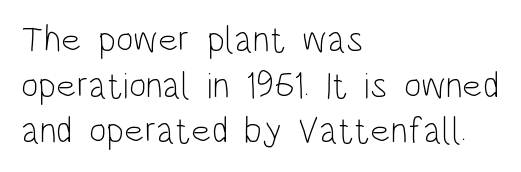
Q: Is the text bold? A: No.
Q: Is the text italic (slanted)? A: No, it is upright.
Q: Is the typeface a serif or a sans-serif typeface? A: Sans-serif.
Q: Is the text underlined? A: No.
Q: How is the paragraph aligned? A: Left-aligned.
Q: Is the spacing between letters normal or unusually wide? A: Normal.
Q: Width (condensed, normal, or wide)? A: Condensed.
Q: Stroke contrast? A: Low.
Q: x-height? A: Large.
Q: Monospaced? A: No.
